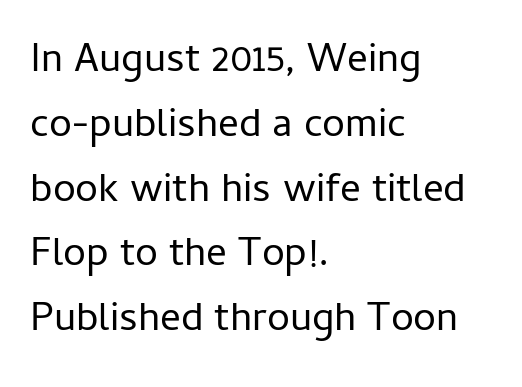
The specimen reads as upright at a glance. The passage shown is not underscored anywhere. Looks like regular typesetting: each glyph gets only the width it needs. The characters display no serif detailing; their extremities are plain.
